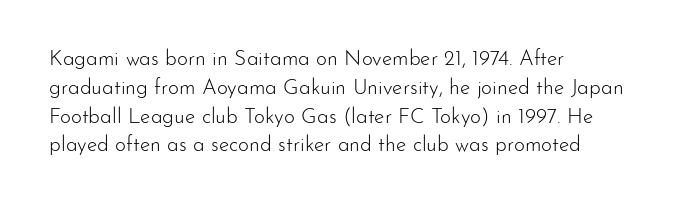
The image shows 21 px text type, upright; set left-aligned, normal line spacing (1.37x), normal letter spacing, not underlined.
